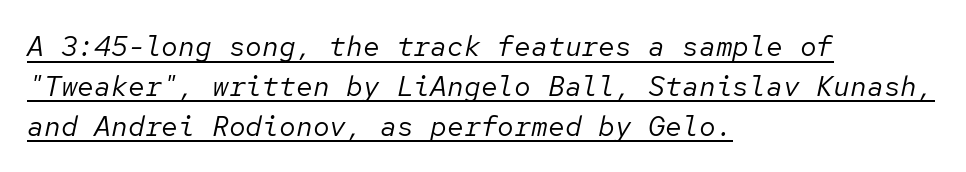
These lines are set flush left with a ragged right edge. Is the type heavy? It reads as light-to-regular instead. Is this a fixed-width face? Yes — each glyph sits in an identical cell. Observe the ordinary spacing: letters are neighbours, not strangers. Interline gaps are of average width in this sample.
